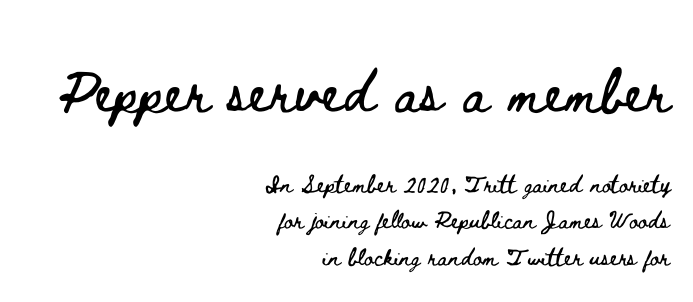
The image shows 54 px wide type; set right-aligned, normal line spacing (1.66x), normal letter spacing, not underlined; the first (top) block is 2.45x larger; low stroke contrast and a small x-height.
